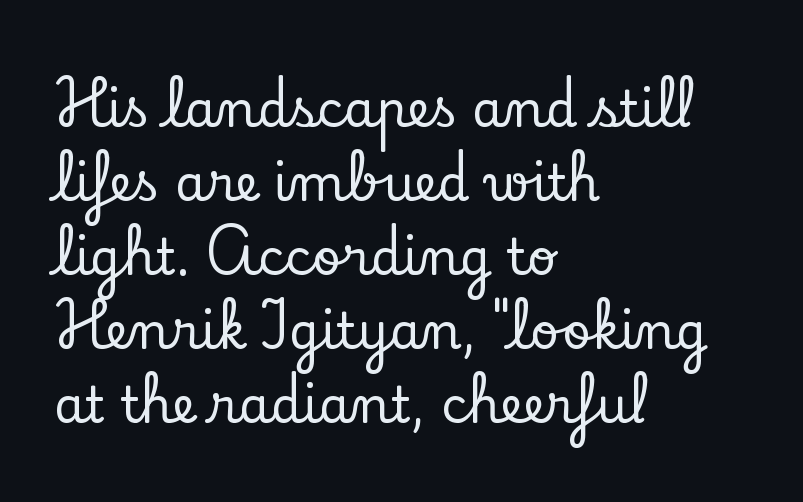
Q: Is the text italic (slanted)? A: No, it is upright.
Q: Is the typeface a serif or a sans-serif typeface? A: Serif.
Q: Is the text underlined? A: No.
Q: How is the paragraph aligned? A: Left-aligned.
Q: Is the spacing between letters normal or unusually wide? A: Normal.
Q: Is the spacing between lines tight, normal or loose? A: Normal.
Q: Width (condensed, normal, or wide)? A: Normal.
Q: Stroke contrast? A: Low.
Q: x-height? A: Small.
Q: Monospaced? A: No.
